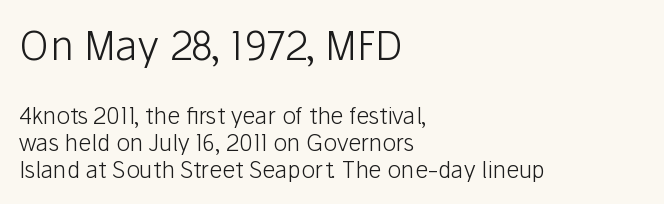
Q: Is the text bold? A: No.
Q: Is the text italic (slanted)? A: No, it is upright.
Q: Is the typeface a serif or a sans-serif typeface? A: Sans-serif.
Q: Is the text underlined? A: No.
Q: How is the paragraph aligned? A: Left-aligned.
Q: Is the spacing between letters normal or unusually wide? A: Normal.
Q: Which block of text is set in a larger size, the first (top) or the second (bottom)? A: The first (top) one.
Q: Width (condensed, normal, or wide)? A: Normal.
Q: Stroke contrast? A: Low.
Q: x-height? A: Medium.
Q: Monospaced? A: No.
